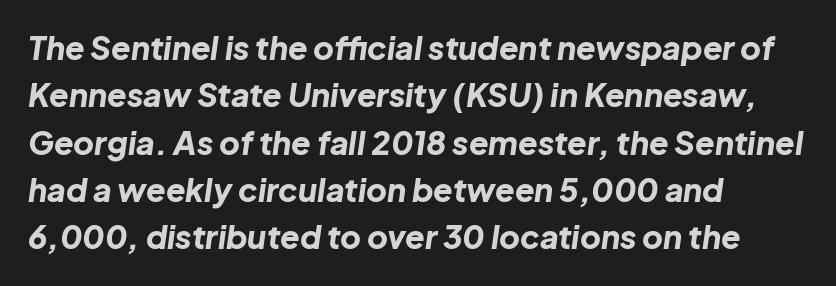
Every row of glyphs begins at an identical x-position on the left. How heavy is the stroke? Heavy — this is a bold. Quick note: italic. The passage shown has conventional tracking throughout. You could not count columns in this text — the font is proportionally spaced. Quick note: underline off.
